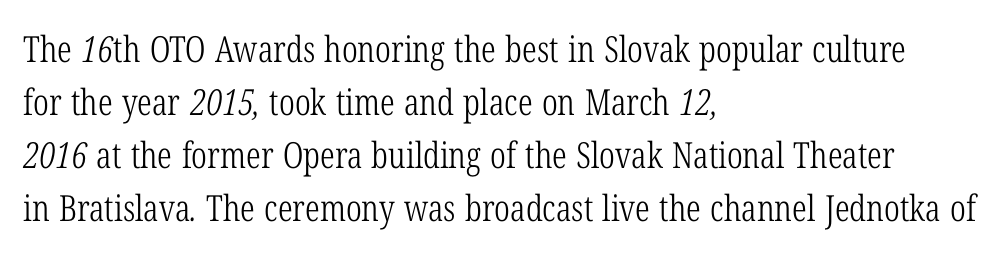
Q: Is the text bold? A: No.
Q: Is the typeface a serif or a sans-serif typeface? A: Serif.
Q: Is the text underlined? A: No.
Q: How is the paragraph aligned? A: Left-aligned.
Q: Is the spacing between letters normal or unusually wide? A: Normal.
Q: Is the spacing between lines tight, normal or loose? A: Normal.
Q: Width (condensed, normal, or wide)? A: Condensed.
Q: Stroke contrast? A: Low.
Q: x-height? A: Medium.
Q: Monospaced? A: No.
